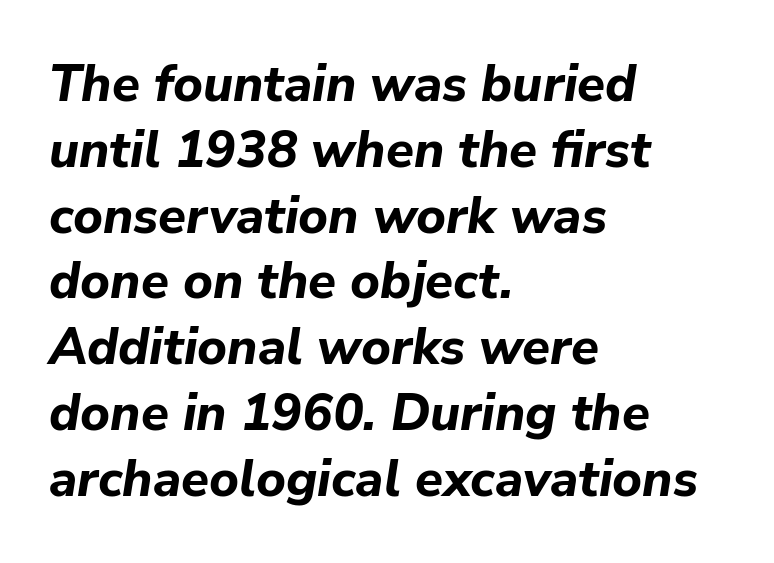
Q: Is the text bold? A: Yes.
Q: Is the text italic (slanted)? A: Yes, it leans right by about 9 degrees.
Q: Is the text underlined? A: No.
Q: How is the paragraph aligned? A: Left-aligned.
Q: Is the spacing between letters normal or unusually wide? A: Normal.
Q: Is the spacing between lines tight, normal or loose? A: Normal.
Q: Width (condensed, normal, or wide)? A: Normal.
Q: Stroke contrast? A: Low.
Q: x-height? A: Medium.
Q: Monospaced? A: No.
